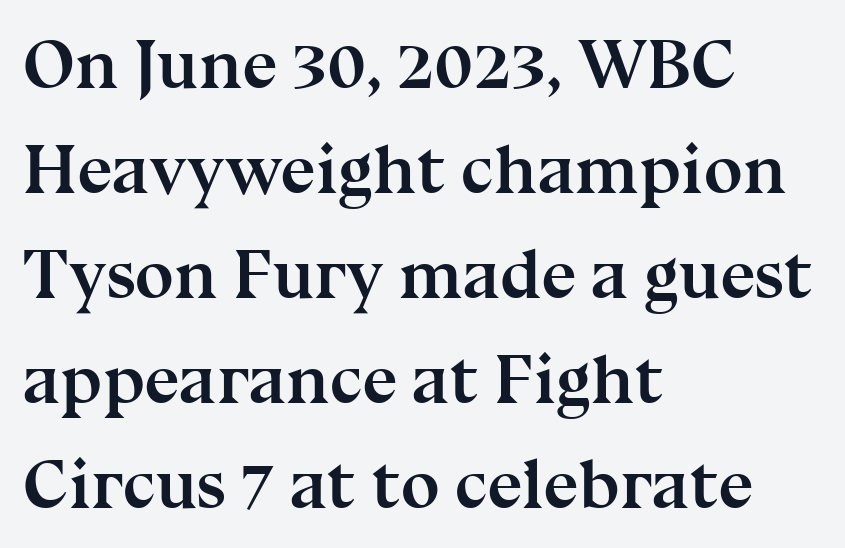
Nobody drew a line under any word here. The face used here is seriffed, in the tradition of book romans. The font is running at its bold setting. No extra tracking has been applied to these lines. Style check: upright.
